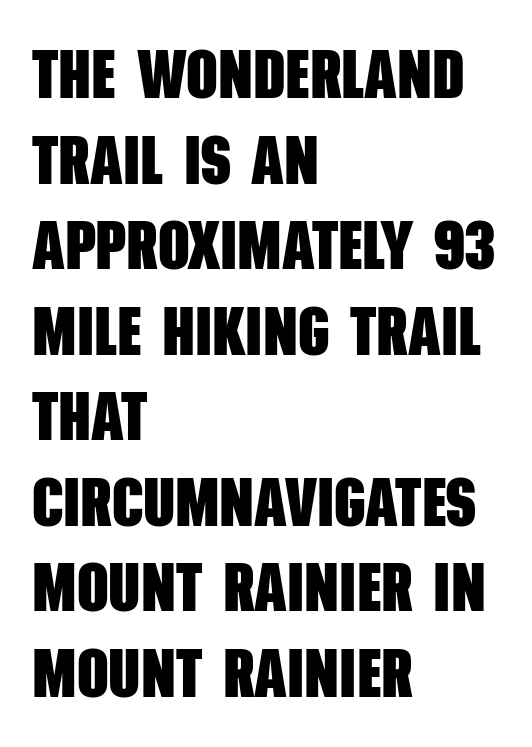
{"serif": "no", "bold": "yes", "weight": "heavy", "width": "condensed", "stroke_contrast": "low", "x_height": "large", "monospaced": "no", "underline": "no", "align": "left", "line_spacing_ratio": 1.24, "letter_spacing": "normal", "letter_spacing_em": 0.0, "glyph_px": 69}
